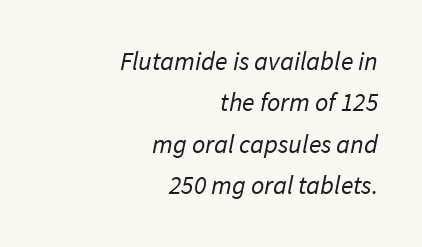
Q: Is the text bold? A: No.
Q: Is the text underlined? A: No.
Q: How is the paragraph aligned? A: Right-aligned.
Q: Is the spacing between letters normal or unusually wide? A: Normal.
Q: Is the spacing between lines tight, normal or loose? A: Normal.
